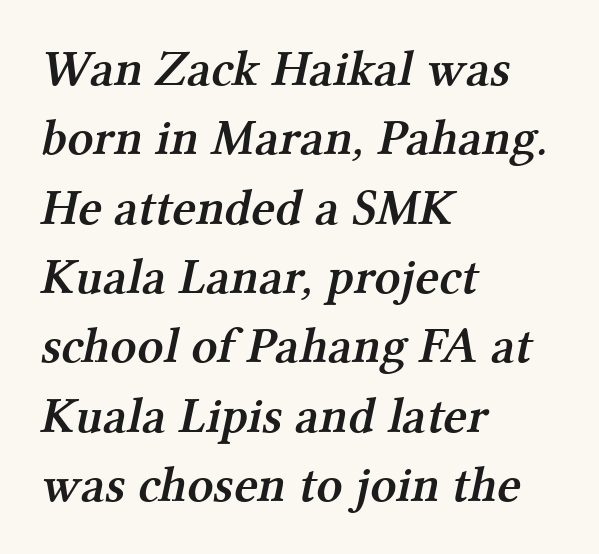
The line-height multiplier appears to be the usual default. The text was rendered using a seriffed face with decorative stroke endings. A classic flush-left, rag-right setting is used for this passage. Each letter keeps its own natural width here, so spacing adapts to shape. Between one letter and the next there's only the usual sliver of space. Emphasis by weight is partial: semibold.
